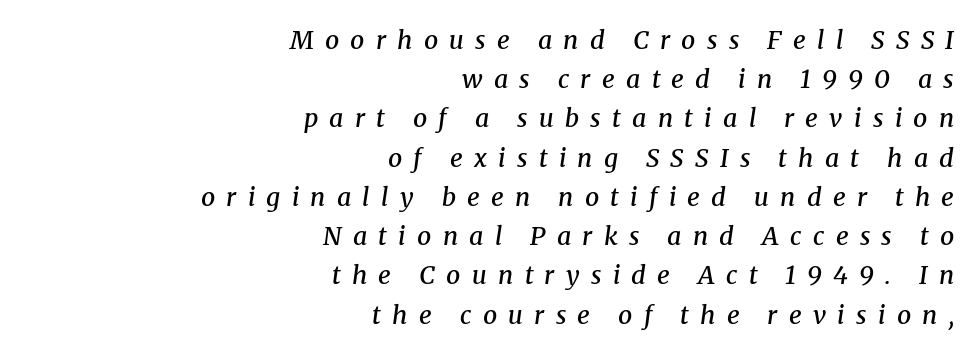
{"italic": "yes", "lean": "right", "slant_degrees": 8, "bold": "semi", "underline": "no", "align": "right", "line_spacing": "normal", "line_spacing_ratio": 1.57, "letter_spacing": "wide", "letter_spacing_em": 0.45, "glyph_px": 25}
